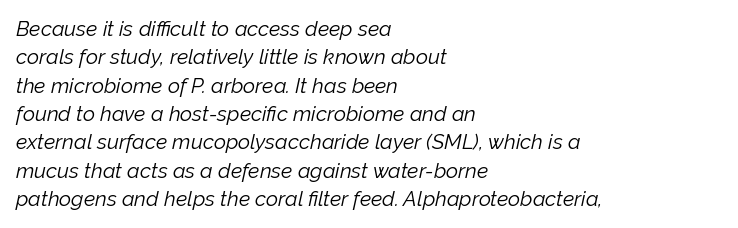
The typesetting does not lean heavy: it is not bold. Characters are canted at an angle relative to the baseline's perpendicular. The area under the type is left untouched. In CSS terms this would be text-align: left.
